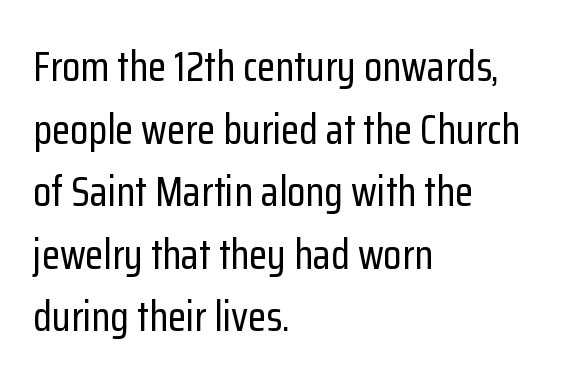
Q: Is the text italic (slanted)? A: No, it is upright.
Q: Is the typeface a serif or a sans-serif typeface? A: Sans-serif.
Q: Is the text underlined? A: No.
Q: How is the paragraph aligned? A: Left-aligned.
Q: Is the spacing between letters normal or unusually wide? A: Normal.
Q: Is the spacing between lines tight, normal or loose? A: Normal.
Q: Width (condensed, normal, or wide)? A: Condensed.
Q: Stroke contrast? A: Low.
Q: x-height? A: Medium.
Q: Monospaced? A: No.
